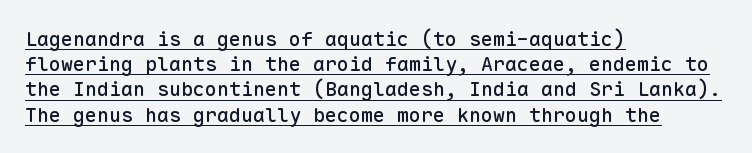
Nothing unusual about the tracking: characters are spaced as the font intends. Each new line begins a customary step beneath the previous one. When letters stand straight like this, we call the style roman or upright. A classic flush-left, rag-right setting is used for this passage.
